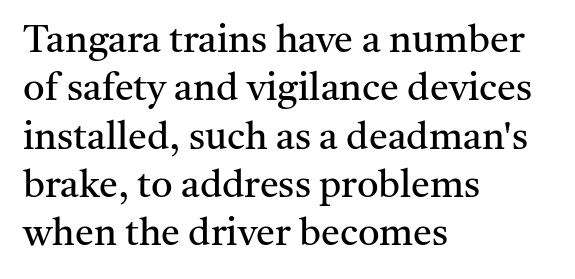
Q: Is the text bold? A: No.
Q: Is the text italic (slanted)? A: No, it is upright.
Q: Is the typeface a serif or a sans-serif typeface? A: Serif.
Q: Is the text underlined? A: No.
Q: How is the paragraph aligned? A: Left-aligned.
Q: Is the spacing between letters normal or unusually wide? A: Normal.
Q: Is the spacing between lines tight, normal or loose? A: Normal.
Q: Width (condensed, normal, or wide)? A: Normal.
Q: Stroke contrast? A: Medium.
Q: x-height? A: Medium.
Q: Monospaced? A: No.
